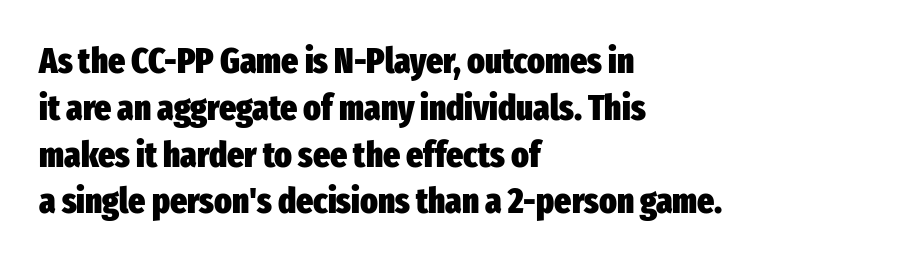
The image shows 36 px heavy, condensed sans-serif type, upright; set left-aligned, normal line spacing (1.3x), normal letter spacing, not underlined; low stroke contrast and a medium x-height.
